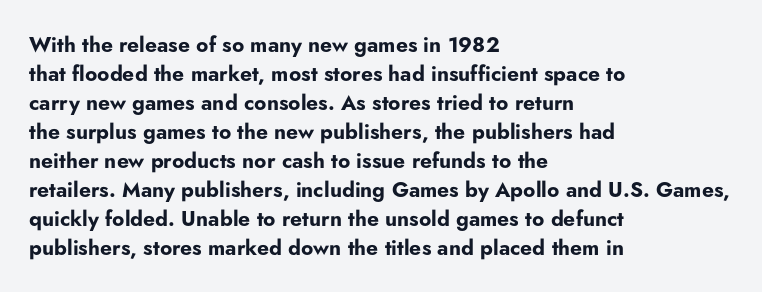
Q: Is the text bold? A: Yes.
Q: Is the text italic (slanted)? A: No, it is upright.
Q: Is the text underlined? A: No.
Q: How is the paragraph aligned? A: Left-aligned.
Q: Is the spacing between letters normal or unusually wide? A: Normal.
Q: Is the spacing between lines tight, normal or loose? A: Normal.
